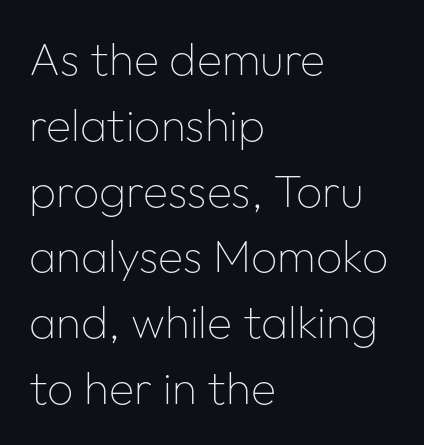
Q: Is the text bold? A: No.
Q: Is the text italic (slanted)? A: No, it is upright.
Q: Is the typeface a serif or a sans-serif typeface? A: Sans-serif.
Q: Is the text underlined? A: No.
Q: How is the paragraph aligned? A: Left-aligned.
Q: Is the spacing between letters normal or unusually wide? A: Normal.
Q: Is the spacing between lines tight, normal or loose? A: Normal.
Q: Width (condensed, normal, or wide)? A: Normal.
Q: Stroke contrast? A: Low.
Q: x-height? A: Medium.
Q: Monospaced? A: No.
